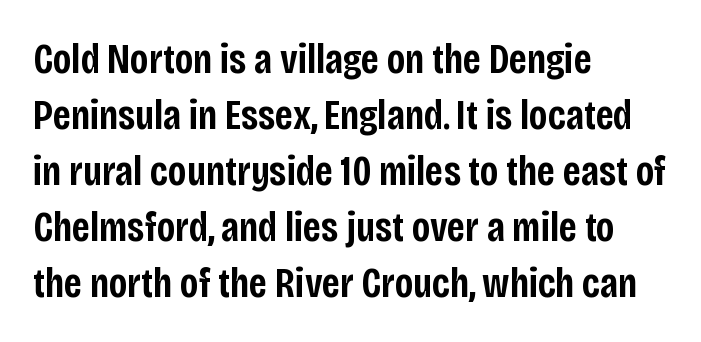
Q: Is the text bold? A: Semi-bold.
Q: Is the text italic (slanted)? A: No, it is upright.
Q: Is the typeface a serif or a sans-serif typeface? A: Sans-serif.
Q: Is the text underlined? A: No.
Q: How is the paragraph aligned? A: Left-aligned.
Q: Is the spacing between letters normal or unusually wide? A: Normal.
Q: Is the spacing between lines tight, normal or loose? A: Normal.
Q: Width (condensed, normal, or wide)? A: Condensed.
Q: Stroke contrast? A: Low.
Q: x-height? A: Large.
Q: Monospaced? A: No.
